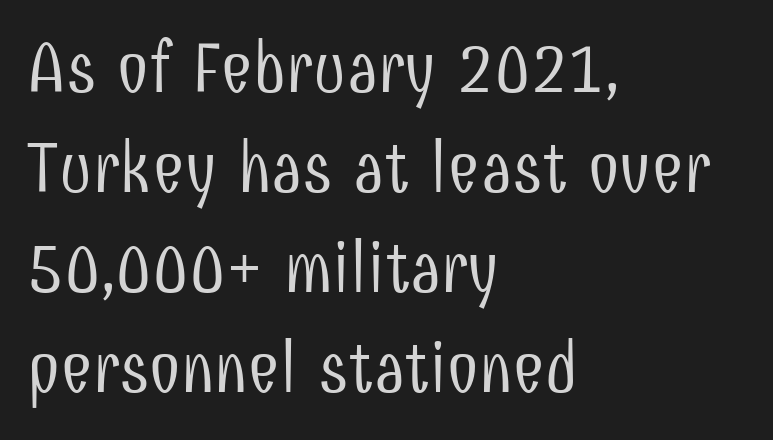
The image shows 71 px light, condensed sans-serif type, upright; set left-aligned, normal line spacing (1.41x), normal letter spacing, not underlined; low stroke contrast and a medium x-height.
